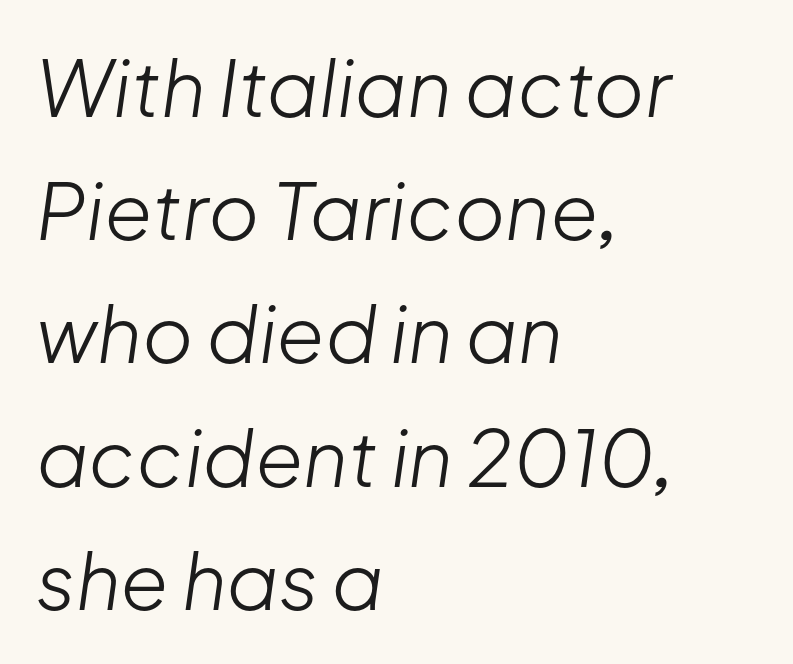
Q: Is the text bold? A: No.
Q: Is the text italic (slanted)? A: Yes, it leans right by about 8 degrees.
Q: Is the text underlined? A: No.
Q: How is the paragraph aligned? A: Left-aligned.
Q: Is the spacing between letters normal or unusually wide? A: Normal.
Q: Is the spacing between lines tight, normal or loose? A: Normal.
Q: Width (condensed, normal, or wide)? A: Normal.
Q: Stroke contrast? A: Low.
Q: x-height? A: Medium.
Q: Monospaced? A: No.
